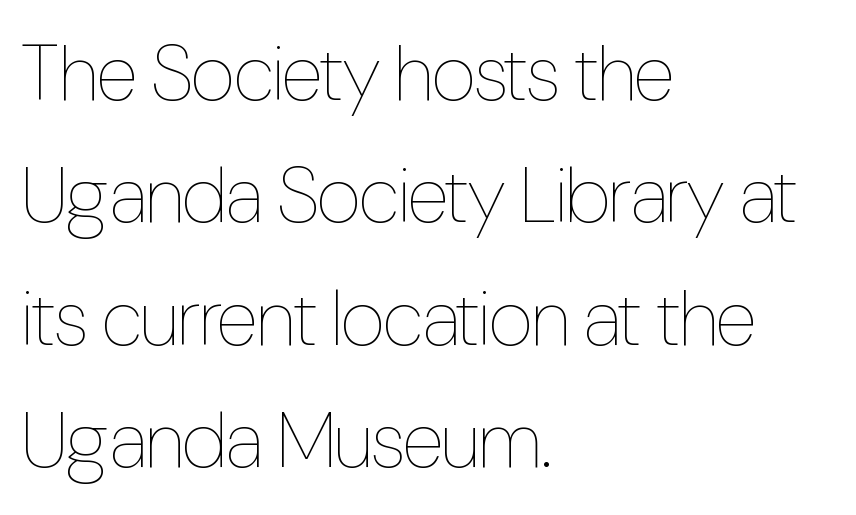
{"italic": "no", "bold": "no", "weight": "thin", "width": "condensed", "stroke_contrast": "low", "x_height": "medium", "monospaced": "no", "underline": "no", "align": "left", "line_spacing": "normal", "line_spacing_ratio": 1.57, "letter_spacing": "normal", "letter_spacing_em": 0.0, "glyph_px": 78}
